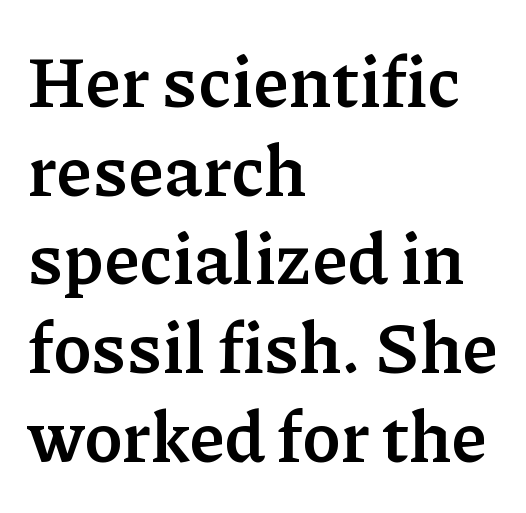
{"serif": "yes", "italic": "no", "bold": "yes", "weight": "semibold", "width": "normal", "stroke_contrast": "low", "x_height": "medium", "monospaced": "no", "underline": "no", "align": "left", "line_spacing": "normal", "line_spacing_ratio": 1.25, "letter_spacing": "normal", "letter_spacing_em": 0.0, "glyph_px": 71}
